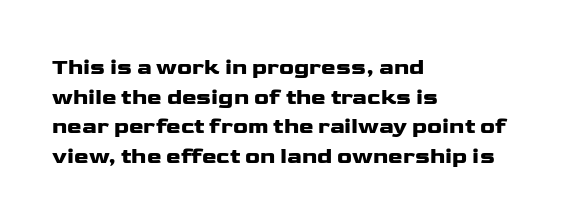
{"italic": "no", "underline": "no", "align": "left", "line_spacing": "normal", "line_spacing_ratio": 1.35, "letter_spacing": "normal", "letter_spacing_em": 0.0, "glyph_px": 22}
